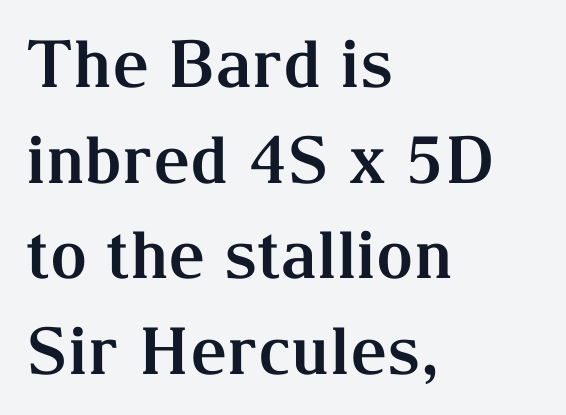
Lines of text with bare space underneath. A typesetter would call this proportional, since set widths differ per character. Regular leading. What weight is shown? A full bold with thick strokes. Note: serifs present on the glyphs.
